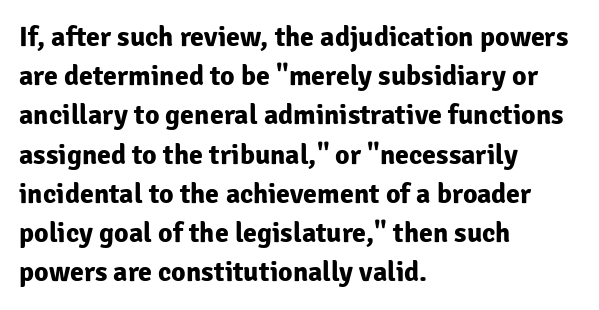
The image shows 28 px bold sans-serif type, upright; set left-aligned, normal line spacing (1.4x), normal letter spacing, not underlined; low stroke contrast and a medium x-height.
